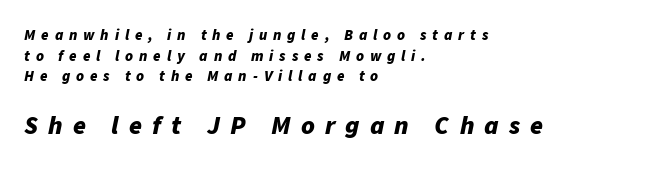
{"italic": "yes", "lean": "right", "slant_degrees": 11, "bold": "yes", "underline": "no", "align": "left", "line_spacing": "normal", "line_spacing_ratio": 1.38, "letter_spacing": "wide", "letter_spacing_em": 0.39, "larger_block": "second", "size_ratio": 1.73, "glyph_px": 26}
